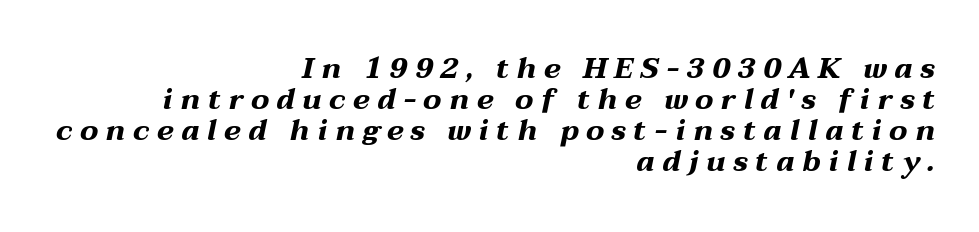
The image shows 29 px bold, wide type, italic (leaning right); set right-aligned, tight line spacing (1.07x), unusually wide letter spacing (+0.26 em), not underlined; medium stroke contrast and a medium x-height.
